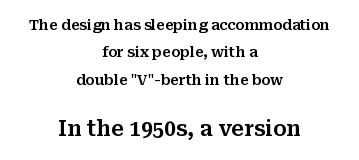
The lines are quadded center. Baseline-to-baseline distance is far greater than the letter height. Which of the two is more prominent by size? The second, at the bottom. Posture: upright roman. No word sits above an underline.
